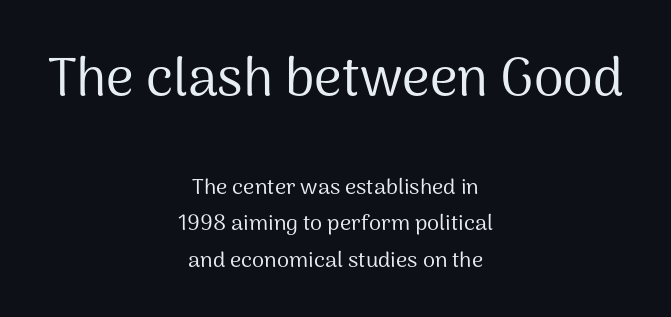
The passage shown stacks its lines at a standard gap. Is the letter spacing exaggerated? No — it looks like the ordinary default. Between these two stacked blocks, the higher one wins on size. Upright lettering throughout. Compared with a typical body face, this is equally light or lighter still.
